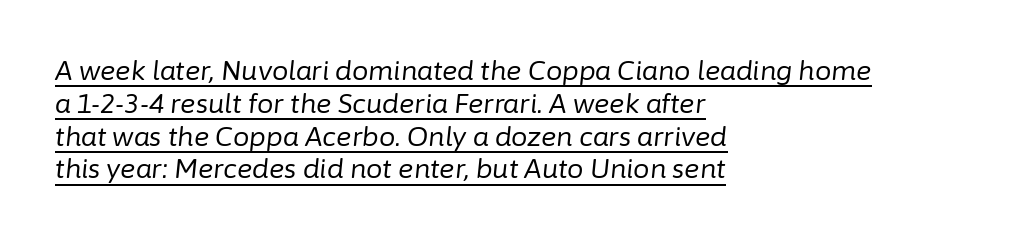
Every character sits at an angle, as italics do. Weight: in the light-to-regular range. The passage shown has conventional tracking throughout. The sample's only ornament is a line tracing under the words. Normally led — the rows are evenly, conventionally spaced. Visually the block forms a straight wall on the left and a jagged coastline on the right.
